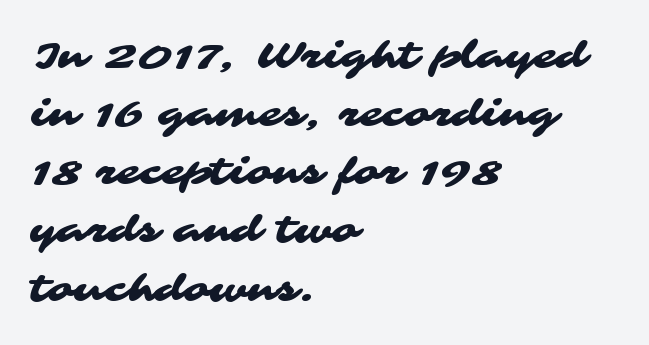
{"serif": "no", "width": "wide", "stroke_contrast": "medium", "x_height": "medium", "monospaced": "no", "underline": "no", "align": "left", "line_spacing": "normal", "line_spacing_ratio": 1.53, "letter_spacing": "normal", "letter_spacing_em": 0.0, "glyph_px": 38}
